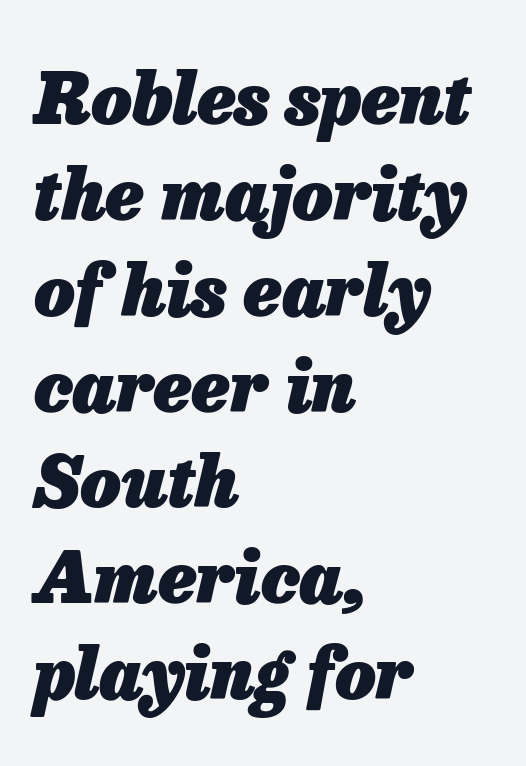
The image shows 71 px heavy type, italic (leaning right); set left-aligned, normal line spacing (1.35x), normal letter spacing, not underlined; low stroke contrast and a medium x-height.
